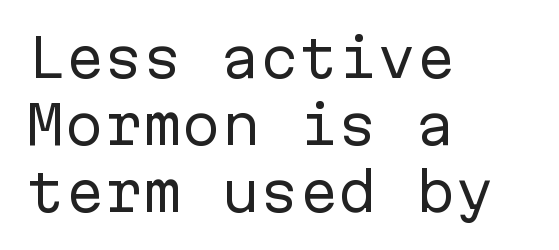
Q: Is the text bold? A: No.
Q: Is the text italic (slanted)? A: No, it is upright.
Q: Is the typeface a serif or a sans-serif typeface? A: Sans-serif.
Q: Is the text underlined? A: No.
Q: How is the paragraph aligned? A: Left-aligned.
Q: Is the spacing between letters normal or unusually wide? A: Normal.
Q: Is the spacing between lines tight, normal or loose? A: Normal.
Q: Width (condensed, normal, or wide)? A: Normal.
Q: Stroke contrast? A: Low.
Q: x-height? A: Medium.
Q: Monospaced? A: Yes.
